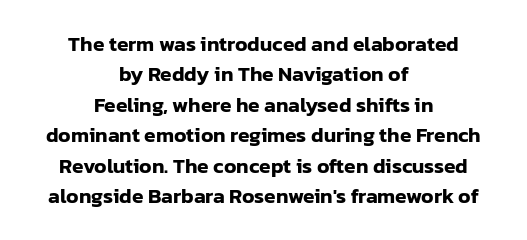
The image shows 21 px text type, upright; set centered, normal line spacing (1.45x), normal letter spacing, not underlined.
